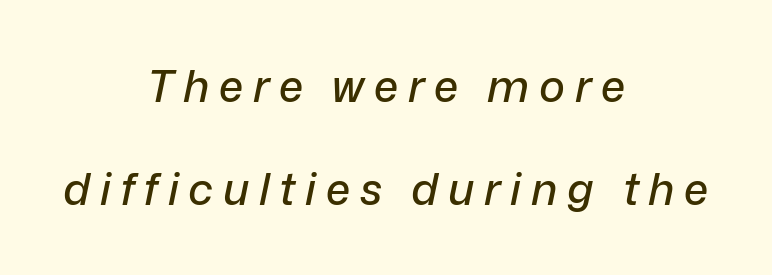
Q: Is the text italic (slanted)? A: Yes, it leans right by about 12 degrees.
Q: Is the text underlined? A: No.
Q: How is the paragraph aligned? A: Centered.
Q: Is the spacing between letters normal or unusually wide? A: Unusually wide.
Q: Is the spacing between lines tight, normal or loose? A: Loose.
Q: Width (condensed, normal, or wide)? A: Normal.
Q: Stroke contrast? A: Low.
Q: x-height? A: Medium.
Q: Monospaced? A: No.
